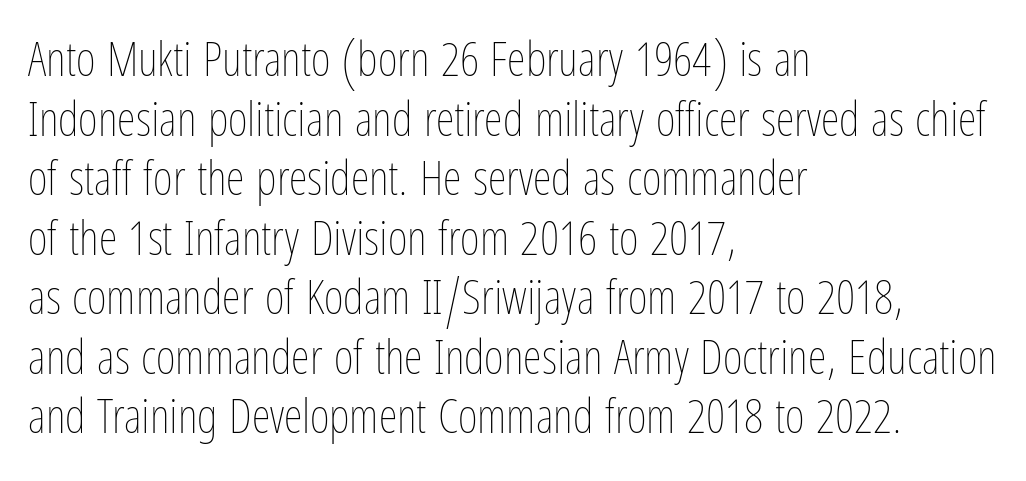
The image shows 48 px thin, condensed type, upright; set left-aligned, line spacing 1.24x, normal letter spacing, not underlined; low stroke contrast and a medium x-height.
